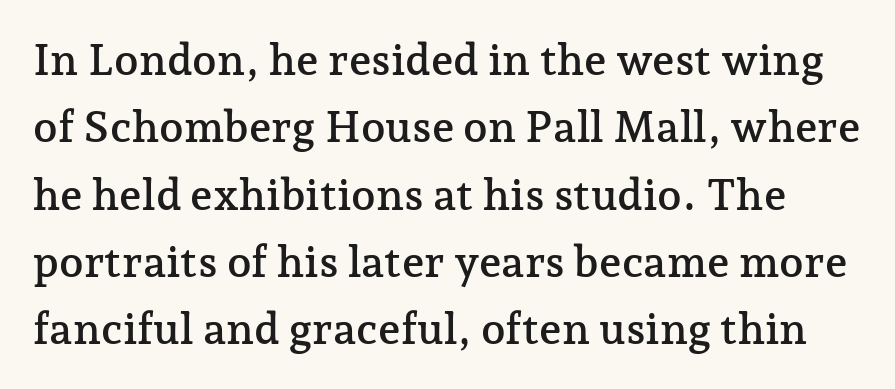
{"serif": "yes", "italic": "no", "width": "normal", "stroke_contrast": "low", "x_height": "medium", "monospaced": "no", "underline": "no", "line_spacing": "normal", "line_spacing_ratio": 1.53, "letter_spacing": "normal", "letter_spacing_em": 0.0, "glyph_px": 44}
